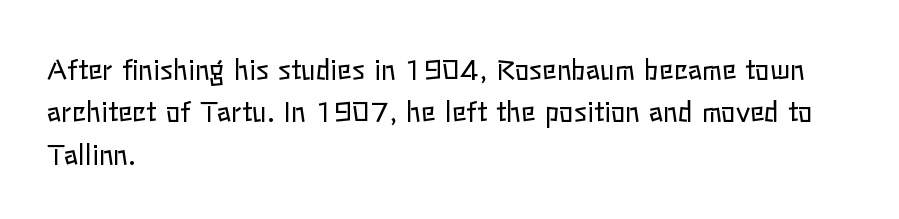
The image shows 27 px text type, upright; set left-aligned, normal line spacing (1.57x), normal letter spacing, not underlined.
